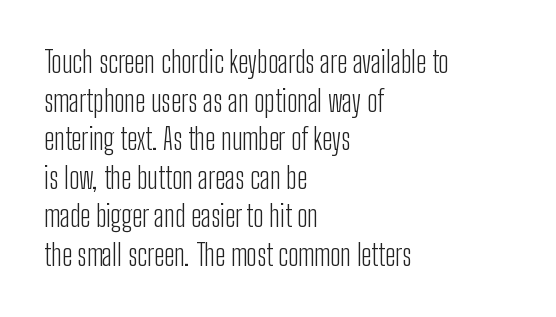
The image shows 29 px light, condensed sans-serif type, upright; set left-aligned, normal line spacing (1.33x), normal letter spacing, not underlined; low stroke contrast and a medium x-height.
